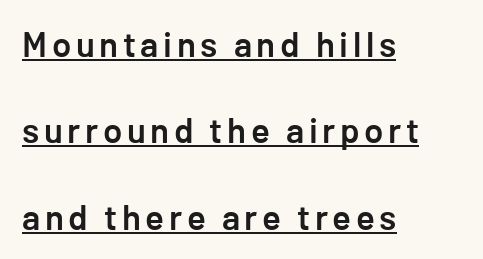
The image shows 35 px semibold sans-serif type, upright; set left-aligned, loose line spacing (2.47x), underlined; low stroke contrast and a medium x-height.
